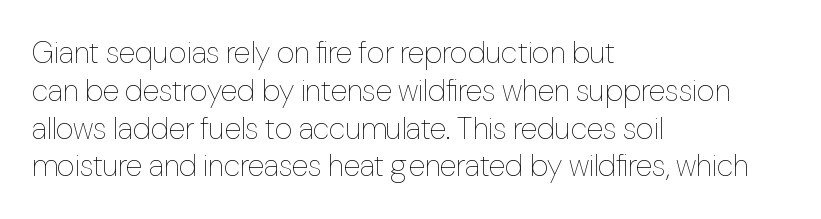
Q: Is the text bold? A: No.
Q: Is the text italic (slanted)? A: No, it is upright.
Q: Is the text underlined? A: No.
Q: How is the paragraph aligned? A: Left-aligned.
Q: Is the spacing between letters normal or unusually wide? A: Normal.
Q: Width (condensed, normal, or wide)? A: Condensed.
Q: Stroke contrast? A: Low.
Q: x-height? A: Medium.
Q: Monospaced? A: No.
